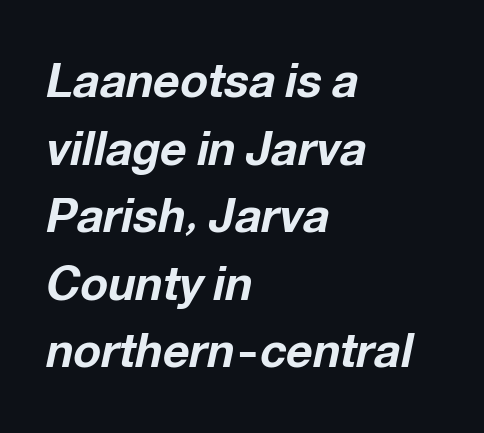
Q: Is the text bold? A: Yes.
Q: Is the text italic (slanted)? A: Yes, it leans right by about 12 degrees.
Q: Is the text underlined? A: No.
Q: How is the paragraph aligned? A: Left-aligned.
Q: Is the spacing between letters normal or unusually wide? A: Normal.
Q: Is the spacing between lines tight, normal or loose? A: Normal.
Q: Width (condensed, normal, or wide)? A: Normal.
Q: Stroke contrast? A: Low.
Q: x-height? A: Medium.
Q: Monospaced? A: No.
